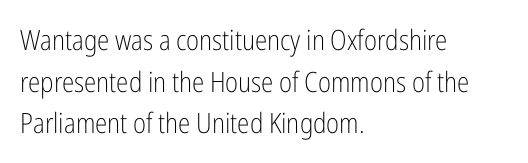
{"serif": "no", "italic": "no", "bold": "no", "weight": "light", "width": "condensed", "stroke_contrast": "low", "x_height": "medium", "monospaced": "no", "underline": "no", "align": "left", "line_spacing": "normal", "line_spacing_ratio": 1.49, "letter_spacing": "normal", "letter_spacing_em": 0.0, "glyph_px": 28}
